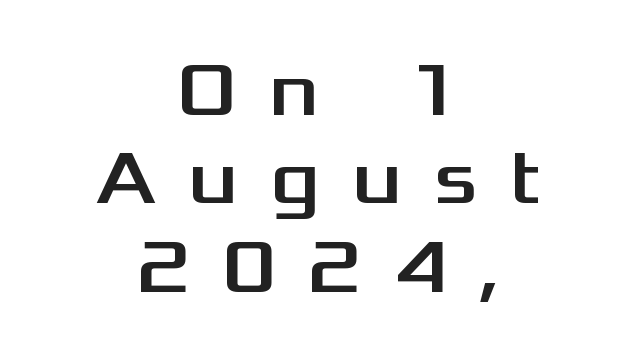
Q: Is the text italic (slanted)? A: No, it is upright.
Q: Is the typeface a serif or a sans-serif typeface? A: Sans-serif.
Q: Is the text underlined? A: No.
Q: How is the paragraph aligned? A: Centered.
Q: Is the spacing between letters normal or unusually wide? A: Unusually wide.
Q: Width (condensed, normal, or wide)? A: Wide.
Q: Stroke contrast? A: Medium.
Q: x-height? A: Medium.
Q: Monospaced? A: No.
